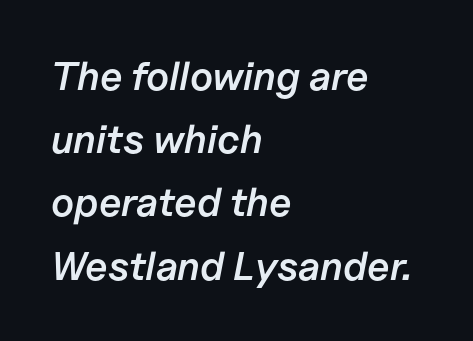
{"italic": "yes", "lean": "right", "slant_degrees": 11, "bold": "semi", "weight": "semibold", "width": "normal", "stroke_contrast": "low", "x_height": "medium", "monospaced": "no", "underline": "no", "align": "left", "line_spacing": "normal", "line_spacing_ratio": 1.58, "letter_spacing": "normal", "letter_spacing_em": 0.0, "glyph_px": 40}
